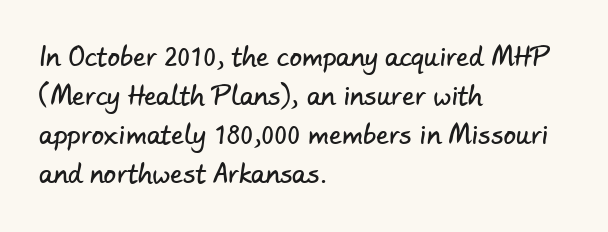
Nothing unusual about the tracking: characters are spaced as the font intends. The leading is moderate, giving the passage an even texture. Letters rest on an invisible, unmarked baseline. Leftover space on each line is placed entirely after the last word.
